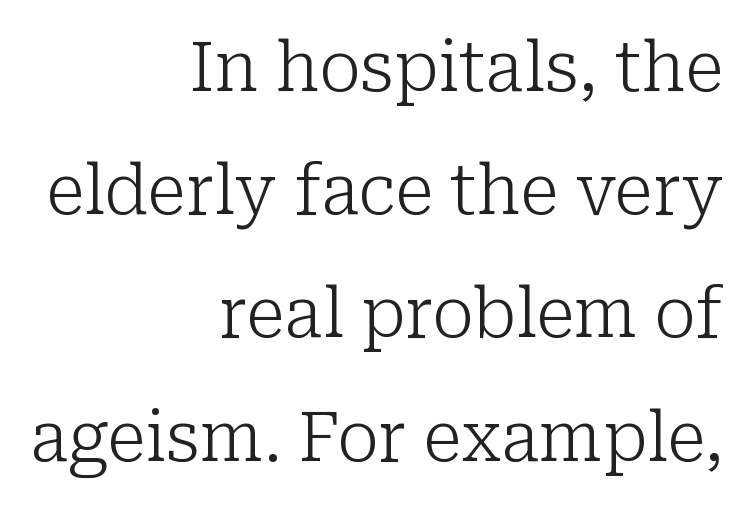
{"serif": "yes", "italic": "no", "bold": "no", "weight": "light", "width": "normal", "stroke_contrast": "low", "x_height": "medium", "monospaced": "no", "underline": "no", "align": "right", "line_spacing_ratio": 1.76, "letter_spacing": "normal", "letter_spacing_em": 0.0, "glyph_px": 70}
